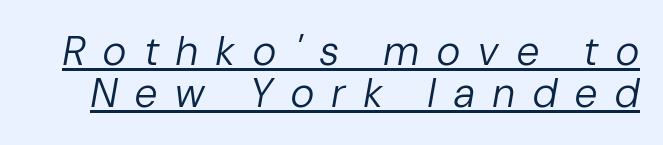
Q: Is the text bold? A: No.
Q: Is the text italic (slanted)? A: Yes, it leans right by about 10 degrees.
Q: Is the text underlined? A: Yes.
Q: Is the spacing between letters normal or unusually wide? A: Unusually wide.
Q: Is the spacing between lines tight, normal or loose? A: Tight.
Q: Width (condensed, normal, or wide)? A: Normal.
Q: Stroke contrast? A: Low.
Q: x-height? A: Medium.
Q: Monospaced? A: No.
